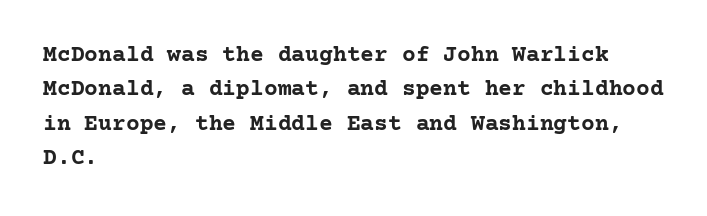
Q: Is the text bold? A: Yes.
Q: Is the text italic (slanted)? A: No, it is upright.
Q: Is the text underlined? A: No.
Q: How is the paragraph aligned? A: Left-aligned.
Q: Is the spacing between letters normal or unusually wide? A: Normal.
Q: Is the spacing between lines tight, normal or loose? A: Normal.
